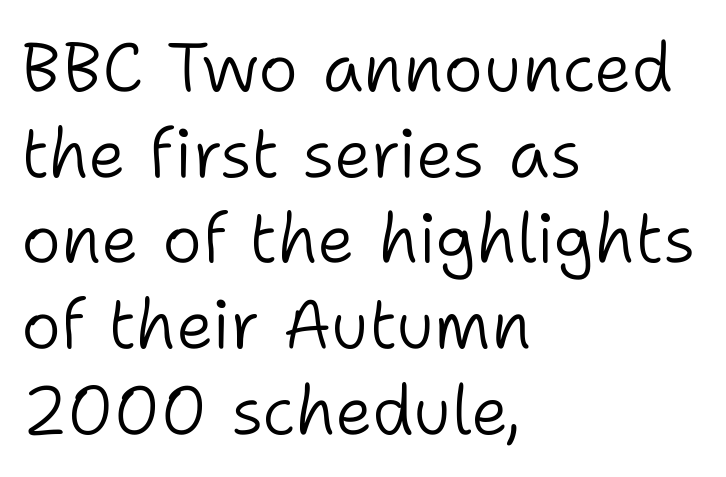
{"serif": "no", "italic": "no", "bold": "no", "weight": "light", "width": "normal", "stroke_contrast": "low", "x_height": "medium", "monospaced": "no", "underline": "no", "align": "left", "line_spacing": "normal", "line_spacing_ratio": 1.26, "letter_spacing": "normal", "letter_spacing_em": 0.0, "glyph_px": 68}
